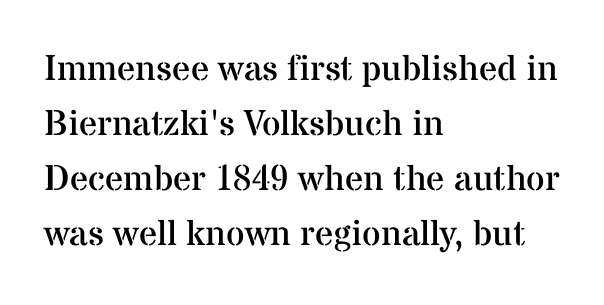
Q: Is the text bold? A: No.
Q: Is the text italic (slanted)? A: No, it is upright.
Q: Is the typeface a serif or a sans-serif typeface? A: Serif.
Q: Is the text underlined? A: No.
Q: How is the paragraph aligned? A: Left-aligned.
Q: Is the spacing between letters normal or unusually wide? A: Normal.
Q: Is the spacing between lines tight, normal or loose? A: Normal.
Q: Width (condensed, normal, or wide)? A: Normal.
Q: Stroke contrast? A: Medium.
Q: x-height? A: Medium.
Q: Monospaced? A: No.
